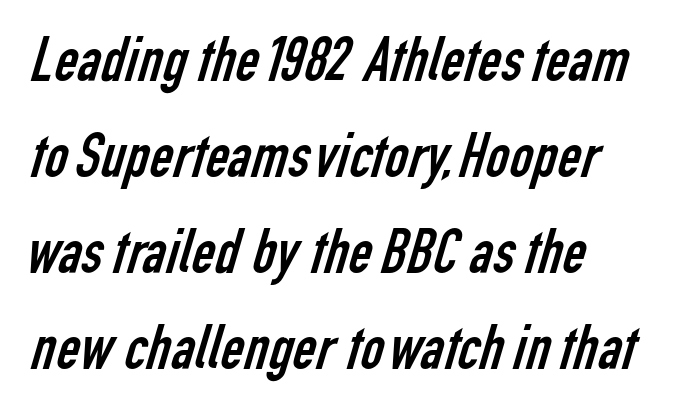
Vertical stems look standard width or narrower in stroke. Inter-character spacing is left at the font's built-in metrics. The lines are quadded left. Beneath every word, the page is bare.
